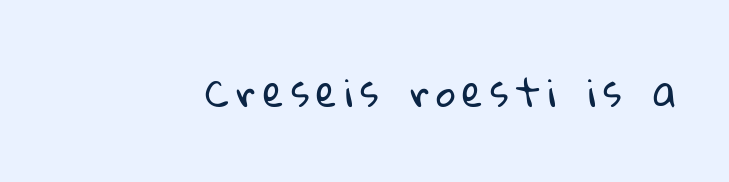
Q: Is the text bold? A: No.
Q: Is the typeface a serif or a sans-serif typeface? A: Sans-serif.
Q: Is the text underlined? A: No.
Q: Width (condensed, normal, or wide)? A: Normal.
Q: Stroke contrast? A: Low.
Q: x-height? A: Medium.
Q: Monospaced? A: No.
